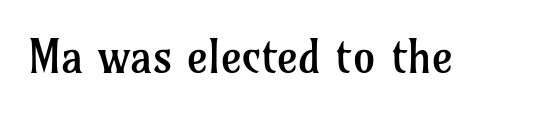
Q: Is the text bold? A: No.
Q: Is the text italic (slanted)? A: No, it is upright.
Q: Is the typeface a serif or a sans-serif typeface? A: Serif.
Q: Is the text underlined? A: No.
Q: Is the spacing between letters normal or unusually wide? A: Normal.
Q: Width (condensed, normal, or wide)? A: Normal.
Q: Stroke contrast? A: Low.
Q: x-height? A: Medium.
Q: Monospaced? A: No.
